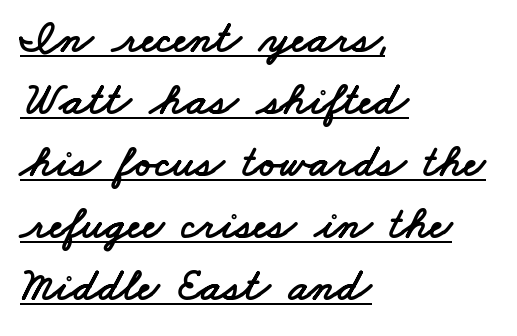
{"serif": "no", "width": "wide", "stroke_contrast": "low", "x_height": "small", "monospaced": "no", "underline": "yes", "align": "left", "line_spacing": "normal", "line_spacing_ratio": 1.35, "letter_spacing": "normal", "letter_spacing_em": 0.0, "glyph_px": 46}
